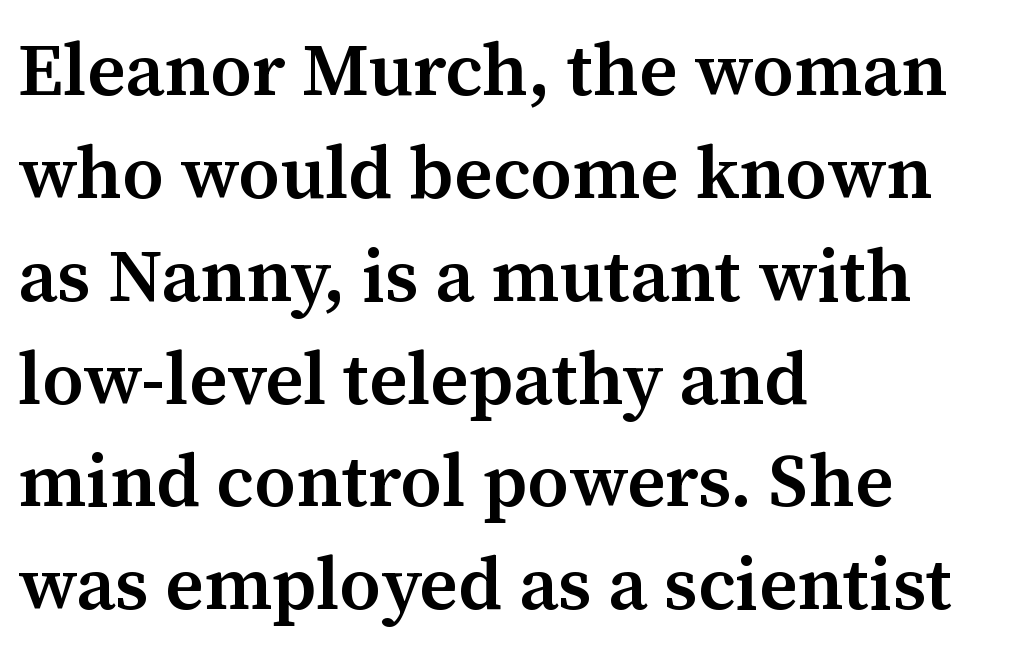
Q: Is the text bold? A: Semi-bold.
Q: Is the text italic (slanted)? A: No, it is upright.
Q: Is the typeface a serif or a sans-serif typeface? A: Serif.
Q: Is the text underlined? A: No.
Q: How is the paragraph aligned? A: Left-aligned.
Q: Is the spacing between letters normal or unusually wide? A: Normal.
Q: Is the spacing between lines tight, normal or loose? A: Normal.
Q: Width (condensed, normal, or wide)? A: Normal.
Q: Stroke contrast? A: Medium.
Q: x-height? A: Medium.
Q: Monospaced? A: No.
